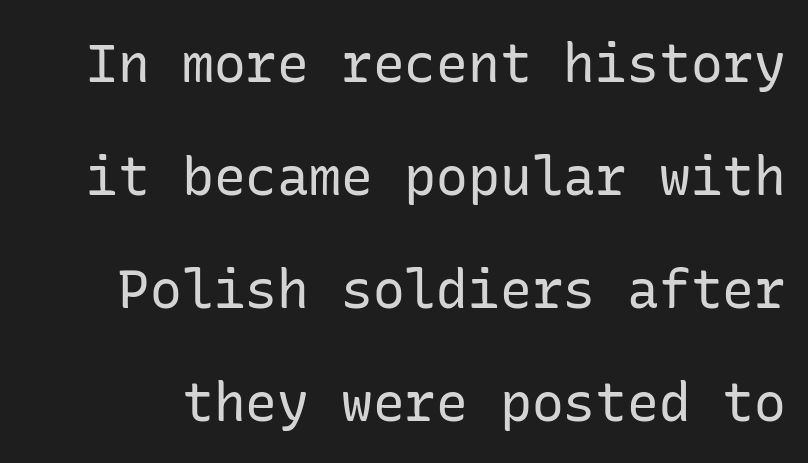
{"serif": "no", "italic": "no", "bold": "no", "weight": "regular", "width": "normal", "stroke_contrast": "low", "x_height": "medium", "underline": "no", "line_spacing": "loose", "line_spacing_ratio": 2.13, "letter_spacing": "normal", "letter_spacing_em": 0.0, "glyph_px": 53}
